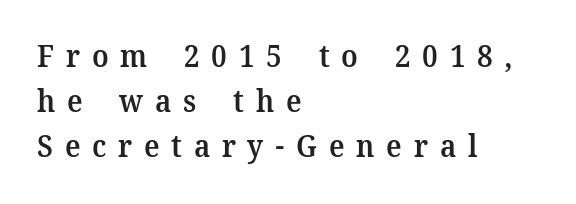
The image shows 30 px semibold serif type, upright; set left-aligned, normal line spacing (1.5x), unusually wide letter spacing (+0.39 em), not underlined; medium stroke contrast and a medium x-height.
